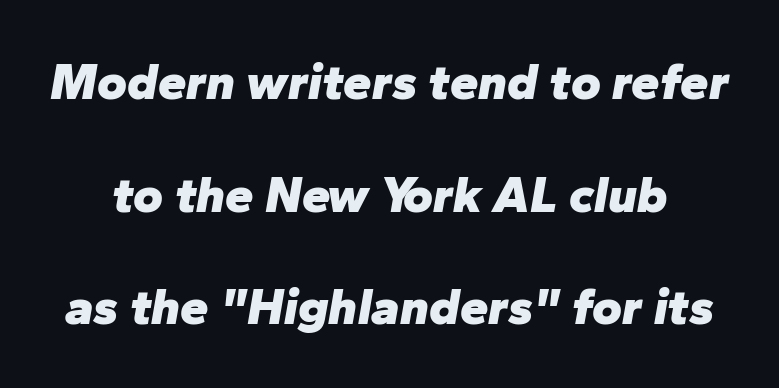
You could not count columns in this text — the font is proportionally spaced. The sample has been set heavy, in full bold. Nothing unusual about the tracking: characters are spaced as the font intends. Underlining? Definitely not there.
